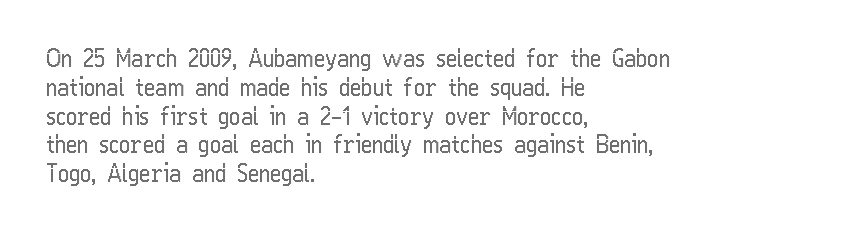
The image shows 24 px text type, upright; set left-aligned, line spacing 1.2x, normal letter spacing, not underlined.
